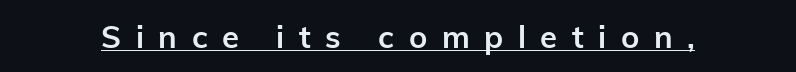
Posture: upright roman. Somebody hit Ctrl+U on this one — the words are underlined. Note the varied advance widths — an 'i' is clearly narrower than an 'm'. Does the type have serifs? No, each stem ends abruptly. Students, this is bold: see how much ink each stroke carries. The rendering inserts visible extra space after every character.
